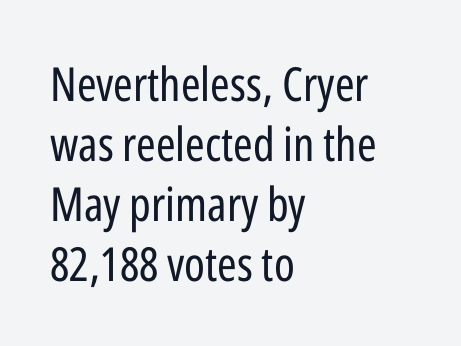
{"serif": "no", "italic": "no", "bold": "no", "weight": "regular", "width": "condensed", "stroke_contrast": "low", "x_height": "medium", "monospaced": "no", "underline": "no", "align": "left", "line_spacing": "normal", "line_spacing_ratio": 1.28, "letter_spacing": "normal", "letter_spacing_em": 0.0, "glyph_px": 47}
